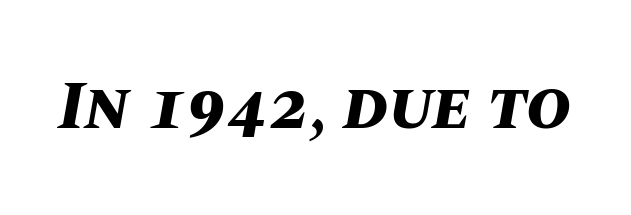
Q: Is the text bold? A: Yes.
Q: Is the text italic (slanted)? A: Yes, it leans right by about 10 degrees.
Q: Is the text underlined? A: No.
Q: Is the spacing between letters normal or unusually wide? A: Normal.
Q: Width (condensed, normal, or wide)? A: Normal.
Q: Stroke contrast? A: Medium.
Q: x-height? A: Large.
Q: Monospaced? A: No.
